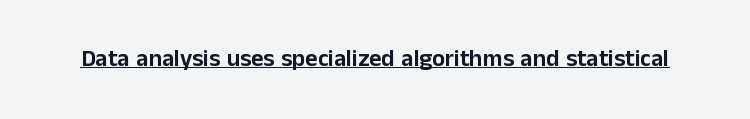
Default kerning and tracking; the words read as compact shapes. Notice how the stems are strictly vertical — no italics here. The glyphs are accompanied by a horizontal stroke just below them.
